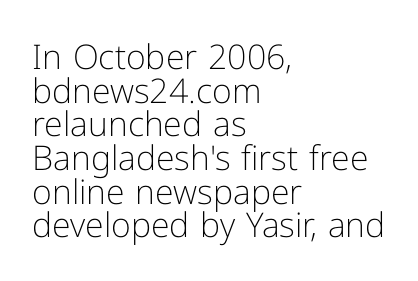
{"serif": "no", "italic": "no", "bold": "no", "weight": "light", "width": "normal", "stroke_contrast": "low", "x_height": "medium", "monospaced": "no", "underline": "no", "align": "left", "line_spacing": "tight", "line_spacing_ratio": 0.99, "letter_spacing": "normal", "letter_spacing_em": 0.0, "glyph_px": 34}
